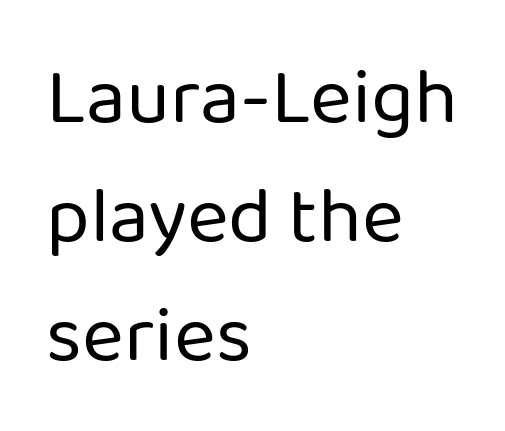
Q: Is the text bold? A: No.
Q: Is the text italic (slanted)? A: No, it is upright.
Q: Is the typeface a serif or a sans-serif typeface? A: Sans-serif.
Q: Is the text underlined? A: No.
Q: How is the paragraph aligned? A: Left-aligned.
Q: Is the spacing between letters normal or unusually wide? A: Normal.
Q: Is the spacing between lines tight, normal or loose? A: Normal.
Q: Width (condensed, normal, or wide)? A: Normal.
Q: Stroke contrast? A: Low.
Q: x-height? A: Medium.
Q: Monospaced? A: No.
